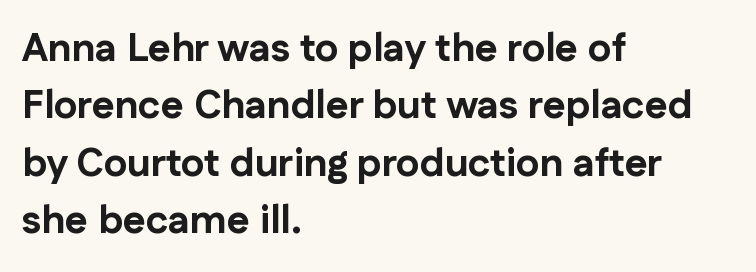
Q: Is the text bold? A: Yes.
Q: Is the text italic (slanted)? A: No, it is upright.
Q: Is the typeface a serif or a sans-serif typeface? A: Sans-serif.
Q: Is the text underlined? A: No.
Q: How is the paragraph aligned? A: Left-aligned.
Q: Is the spacing between letters normal or unusually wide? A: Normal.
Q: Is the spacing between lines tight, normal or loose? A: Normal.
Q: Width (condensed, normal, or wide)? A: Normal.
Q: Stroke contrast? A: Low.
Q: x-height? A: Medium.
Q: Monospaced? A: No.
